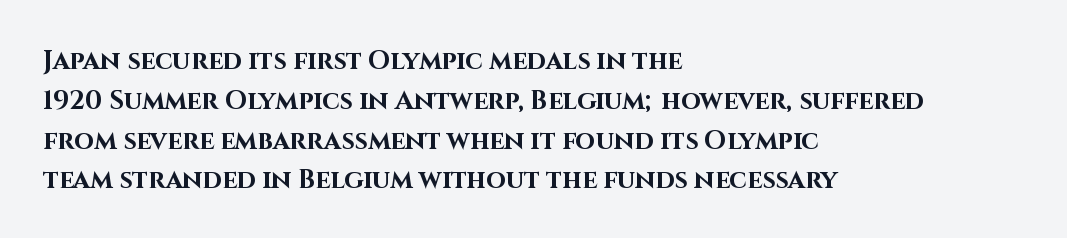
Plenty of ink on the page — the face is bold. Vertical spacing — default. Descenders hang freely into open space. All the whitespace from short lines collects on the right. This rendering leaves character spacing at its baseline value. Do the letters lean? They stand straight.
